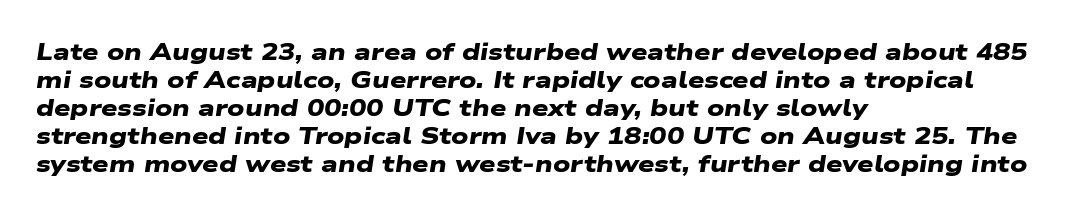
{"bold": "yes", "underline": "no", "align": "left", "line_spacing_ratio": 1.22, "letter_spacing": "normal", "letter_spacing_em": 0.0, "glyph_px": 23}
